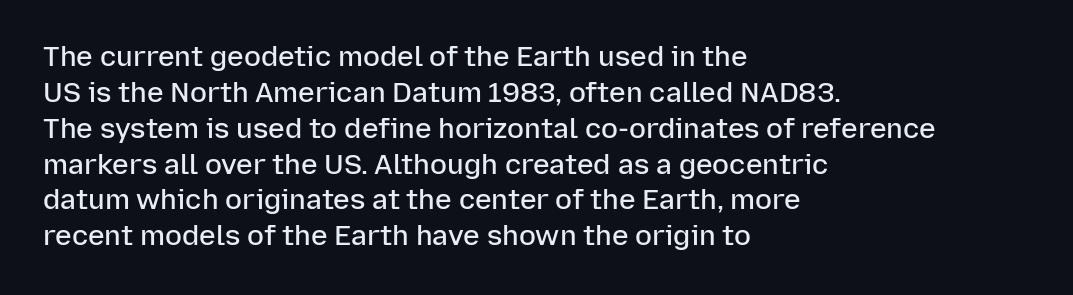
Observe the absence of serifs on each vertical stroke in this sample. The foot of each line stays bare and open. What weight is shown? A semibold, between regular and bold. Line spacing here is normal.
